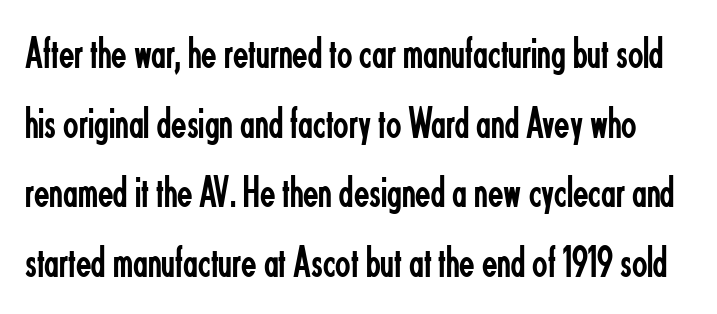
Q: Is the text bold? A: No.
Q: Is the text italic (slanted)? A: No, it is upright.
Q: Is the typeface a serif or a sans-serif typeface? A: Sans-serif.
Q: Is the text underlined? A: No.
Q: Is the spacing between letters normal or unusually wide? A: Normal.
Q: Is the spacing between lines tight, normal or loose? A: Normal.
Q: Width (condensed, normal, or wide)? A: Condensed.
Q: Stroke contrast? A: Low.
Q: x-height? A: Small.
Q: Monospaced? A: No.
